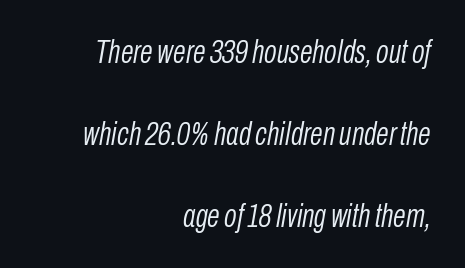
The image shows 33 px light, condensed type, italic (leaning right); set right-aligned, loose line spacing (2.48x), normal letter spacing, not underlined; low stroke contrast and a medium x-height.
